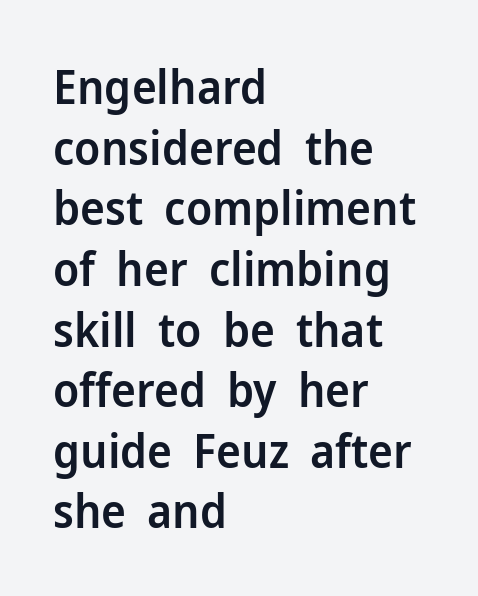
The image shows 47 px semibold sans-serif type, upright; set left-aligned, normal line spacing (1.29x), normal letter spacing, not underlined; low stroke contrast and a medium x-height.
